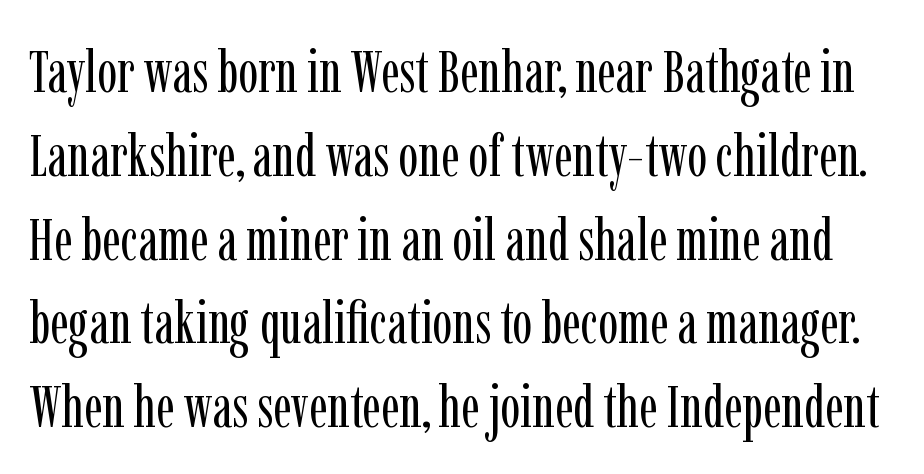
Q: Is the text bold? A: No.
Q: Is the text italic (slanted)? A: No, it is upright.
Q: Is the typeface a serif or a sans-serif typeface? A: Serif.
Q: Is the text underlined? A: No.
Q: Is the spacing between letters normal or unusually wide? A: Normal.
Q: Is the spacing between lines tight, normal or loose? A: Normal.
Q: Width (condensed, normal, or wide)? A: Condensed.
Q: Stroke contrast? A: Low.
Q: x-height? A: Medium.
Q: Monospaced? A: No.
